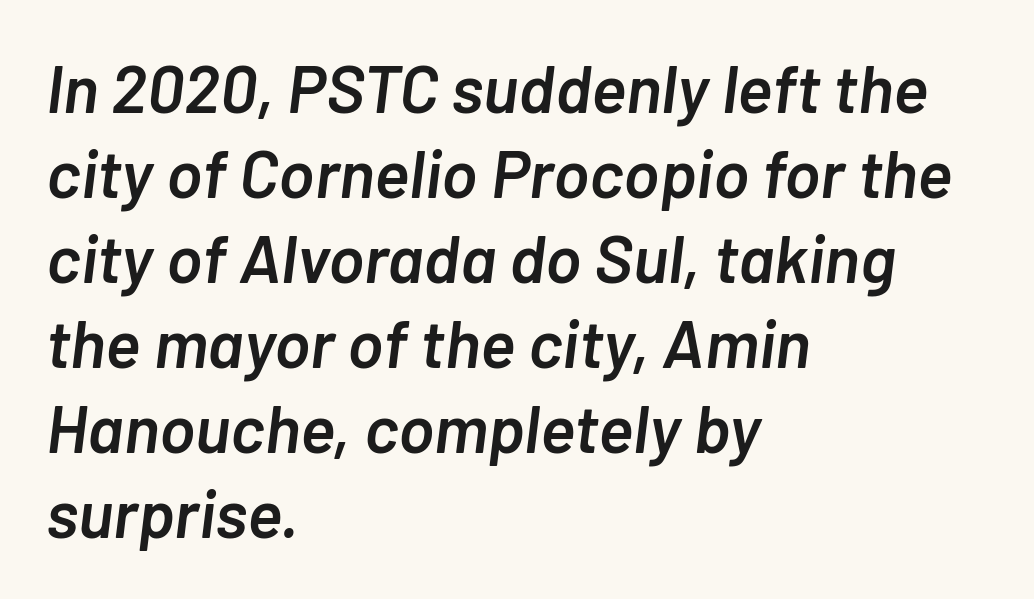
Q: Is the text bold? A: Semi-bold.
Q: Is the text italic (slanted)? A: Yes, it leans right by about 7 degrees.
Q: Is the text underlined? A: No.
Q: How is the paragraph aligned? A: Left-aligned.
Q: Is the spacing between letters normal or unusually wide? A: Normal.
Q: Is the spacing between lines tight, normal or loose? A: Normal.
Q: Width (condensed, normal, or wide)? A: Normal.
Q: Stroke contrast? A: Low.
Q: x-height? A: Medium.
Q: Monospaced? A: No.
